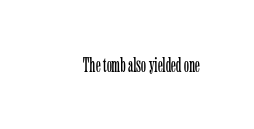
The passage shown is not underscored anywhere. The font's upright variant was chosen for this text. Stems here are at most as thick as an everyday book face. Observe the ordinary spacing: letters are neighbours, not strangers.
